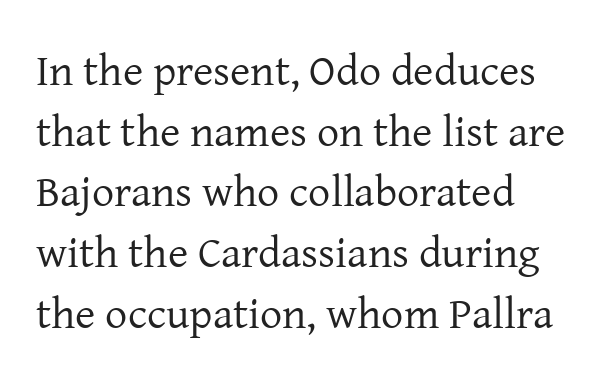
Alignment: flush left. This rendering features lettering with no underline. A light-to-regular cut is what we see here. Nope, not italic — everything's standing straight. Think of a printed novel: that variable character pitch is what you see here.
